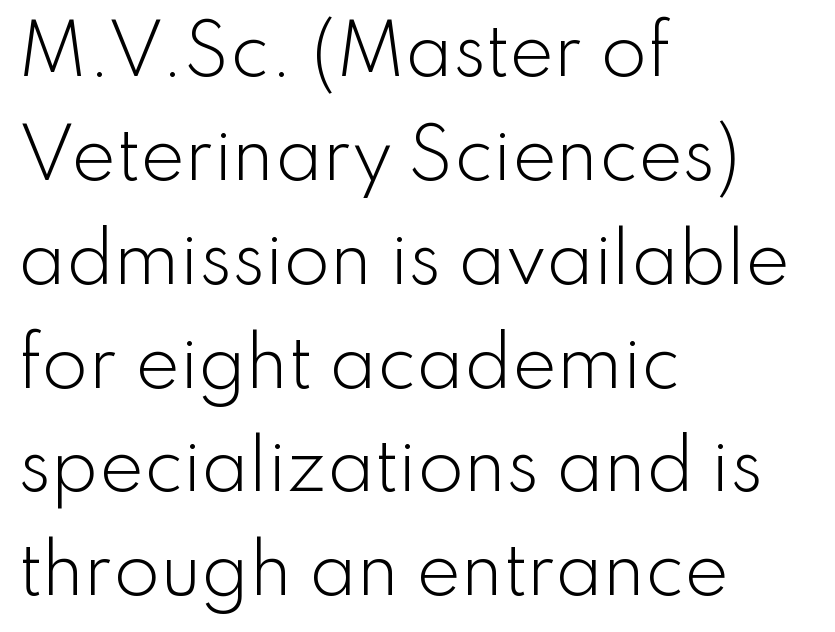
Q: Is the text bold? A: No.
Q: Is the text italic (slanted)? A: No, it is upright.
Q: Is the typeface a serif or a sans-serif typeface? A: Sans-serif.
Q: Is the text underlined? A: No.
Q: How is the paragraph aligned? A: Left-aligned.
Q: Is the spacing between letters normal or unusually wide? A: Normal.
Q: Is the spacing between lines tight, normal or loose? A: Normal.
Q: Width (condensed, normal, or wide)? A: Normal.
Q: Stroke contrast? A: Low.
Q: x-height? A: Small.
Q: Monospaced? A: No.
